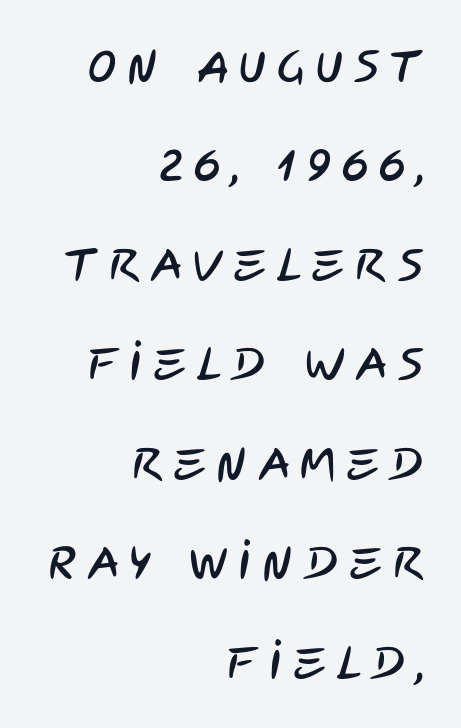
{"serif": "no", "width": "condensed", "stroke_contrast": "low", "x_height": "large", "monospaced": "no", "underline": "no", "align": "right", "line_spacing": "loose", "line_spacing_ratio": 2.21, "letter_spacing": "wide", "letter_spacing_em": 0.26, "glyph_px": 45}
